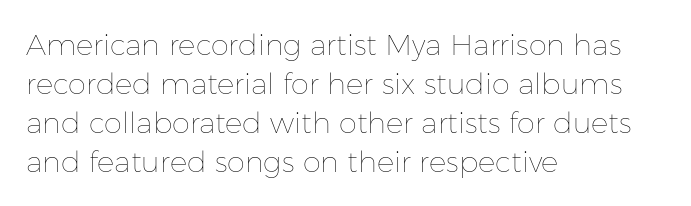
Q: Is the text bold? A: No.
Q: Is the text italic (slanted)? A: No, it is upright.
Q: Is the text underlined? A: No.
Q: How is the paragraph aligned? A: Left-aligned.
Q: Is the spacing between letters normal or unusually wide? A: Normal.
Q: Is the spacing between lines tight, normal or loose? A: Normal.
Q: Width (condensed, normal, or wide)? A: Normal.
Q: Stroke contrast? A: Low.
Q: x-height? A: Medium.
Q: Monospaced? A: No.
